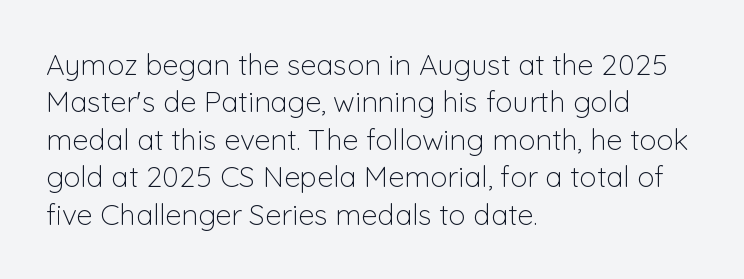
{"serif": "no", "italic": "no", "bold": "no", "weight": "light", "width": "normal", "stroke_contrast": "low", "x_height": "medium", "monospaced": "no", "underline": "no", "align": "left", "line_spacing": "normal", "line_spacing_ratio": 1.29, "letter_spacing": "normal", "letter_spacing_em": 0.0, "glyph_px": 29}
